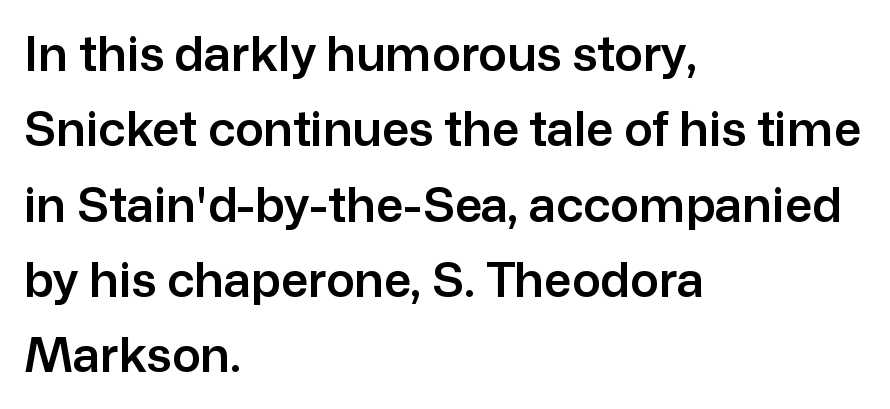
The image shows 48 px sans-serif type, upright; set left-aligned, normal line spacing (1.57x), normal letter spacing, not underlined; low stroke contrast and a medium x-height.
